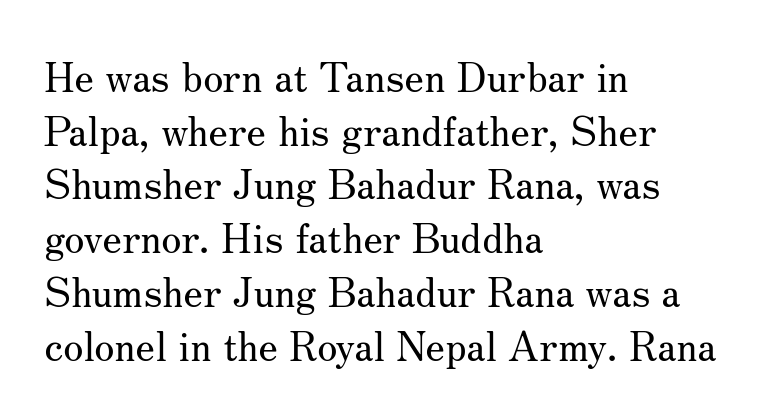
The compositor pushed each line to the left boundary. A clean baseline with only descenders dipping below it. Regarding serifs, this sample has them. These lines sit exactly where default settings would place them. Each stroke keeps to a modest, everyday thickness or less.
